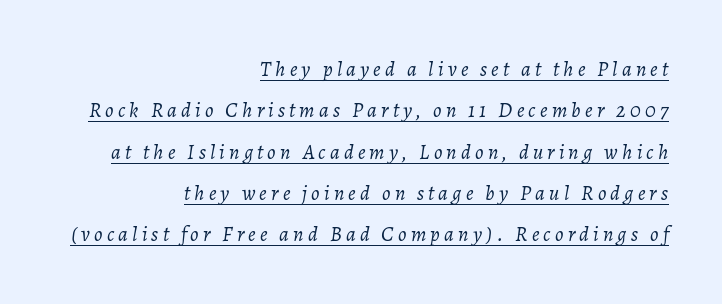
There is plenty of visible air inserted between adjacent glyphs. Is the type heavy? It reads as light-to-regular instead. This sample carries an underscore along the baseline area. The rendering applies a slant to the glyphs. Visually the block forms a straight wall on the right and a jagged coastline on the left. A great deal of white space separates one row of letters from the next.
